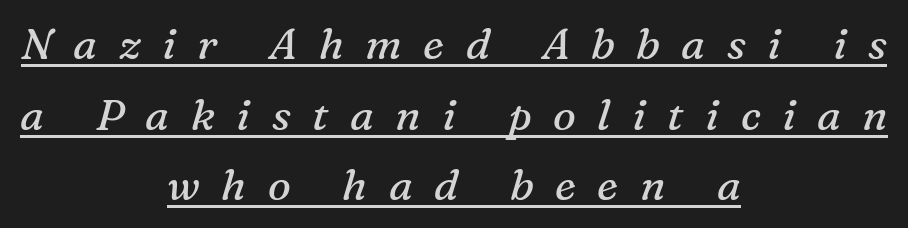
{"serif": "yes", "italic": "yes", "lean": "right", "slant_degrees": 16, "bold": "no", "weight": "regular", "width": "normal", "stroke_contrast": "medium", "x_height": "medium", "monospaced": "no", "underline": "yes", "align": "center", "line_spacing": "normal", "line_spacing_ratio": 1.64, "letter_spacing": "wide", "letter_spacing_em": 0.5, "glyph_px": 43}
